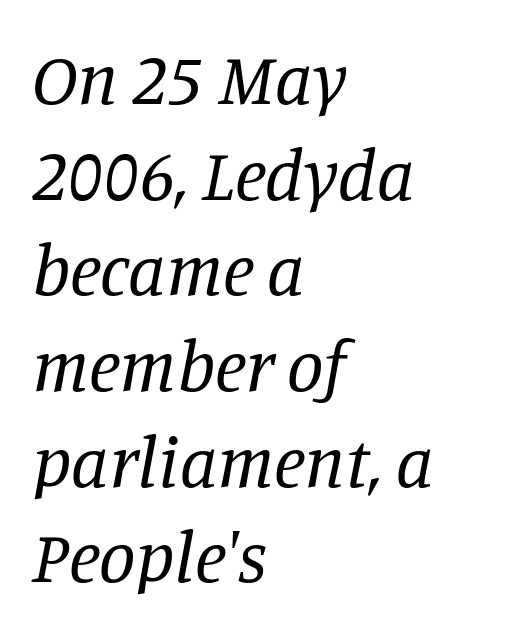
Counters stay open thanks to moderate or lighter strokes. Here the glyphs are tracked normally, forming tight word shapes. Proportional: the letters do not fall into vertical columns. This is serif lettering, the kind often seen in printed books.
